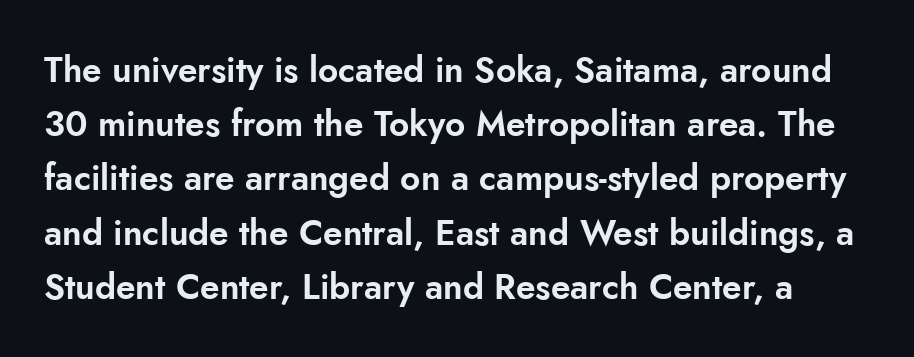
{"serif": "no", "italic": "no", "width": "normal", "stroke_contrast": "low", "x_height": "small", "monospaced": "no", "underline": "no", "line_spacing": "normal", "line_spacing_ratio": 1.55, "letter_spacing": "normal", "letter_spacing_em": 0.0, "glyph_px": 35}
